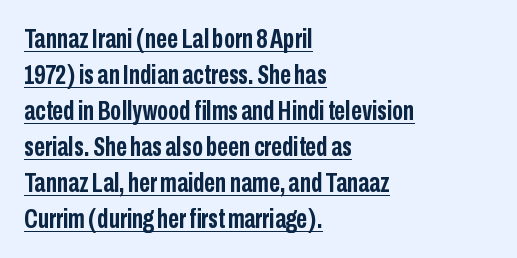
Q: Is the text bold? A: Yes.
Q: Is the text italic (slanted)? A: No, it is upright.
Q: Is the text underlined? A: Yes.
Q: How is the paragraph aligned? A: Left-aligned.
Q: Is the spacing between letters normal or unusually wide? A: Normal.
Q: Is the spacing between lines tight, normal or loose? A: Normal.
